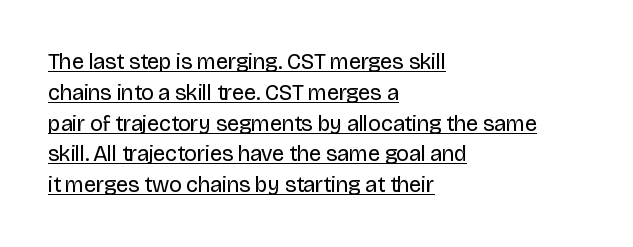
The image shows 22 px text type, upright; set left-aligned, normal line spacing (1.4x), normal letter spacing, underlined.
